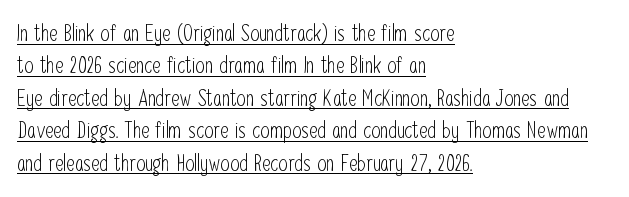
Does extra space separate the letters? No, they use regular spacing. This is underlined copy, the kind a proofreader might mark for attention. Is the block centered? No — it sits flush against the left margin. Style check: upright. Regular leading.
